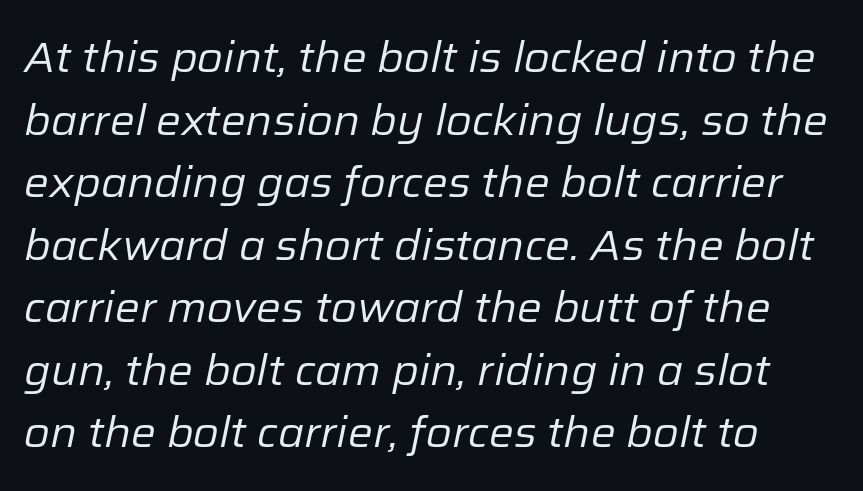
The font's italic variant was chosen for this text. The gaps between neighbouring characters are ordinary and unremarkable. A typesetter would call this proportional, since set widths differ per character. A typesetter would call this leading conventional body-copy spacing. Bold? No — there's no thickening of the strokes.
